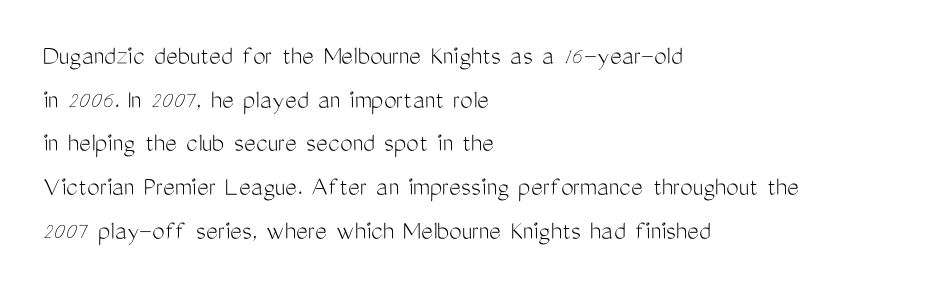
Q: Is the text bold? A: No.
Q: Is the text italic (slanted)? A: No, it is upright.
Q: Is the typeface a serif or a sans-serif typeface? A: Sans-serif.
Q: Is the text underlined? A: No.
Q: How is the paragraph aligned? A: Left-aligned.
Q: Is the spacing between letters normal or unusually wide? A: Normal.
Q: Is the spacing between lines tight, normal or loose? A: Normal.
Q: Width (condensed, normal, or wide)? A: Condensed.
Q: Stroke contrast? A: Medium.
Q: x-height? A: Medium.
Q: Monospaced? A: No.
